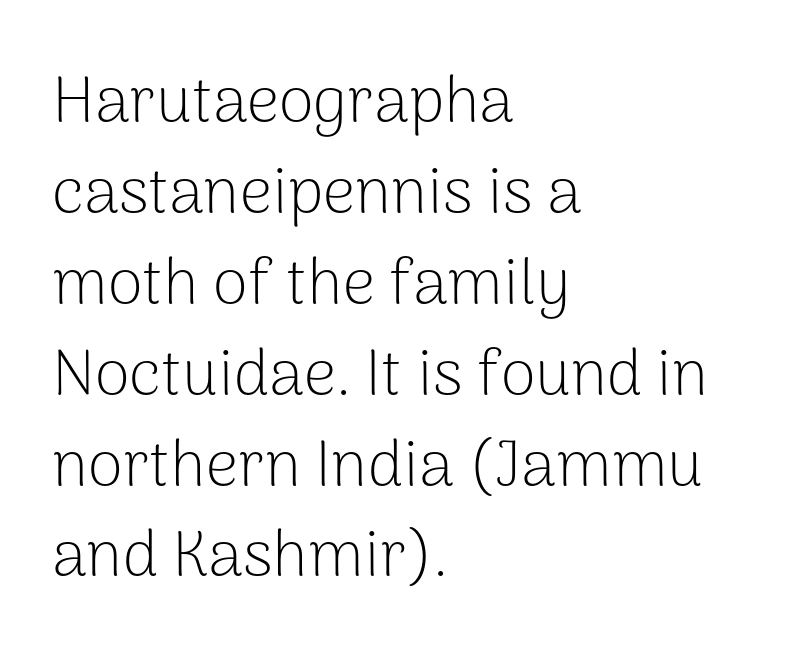
The image shows 64 px light sans-serif type, upright; set left-aligned, normal line spacing (1.42x), normal letter spacing, not underlined; low stroke contrast and a medium x-height.
